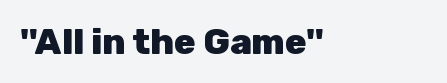
{"serif": "no", "italic": "no", "bold": "yes", "weight": "heavy", "width": "normal", "stroke_contrast": "low", "x_height": "medium", "monospaced": "no", "underline": "no", "align": "left", "letter_spacing": "normal", "letter_spacing_em": 0.0, "glyph_px": 36}
